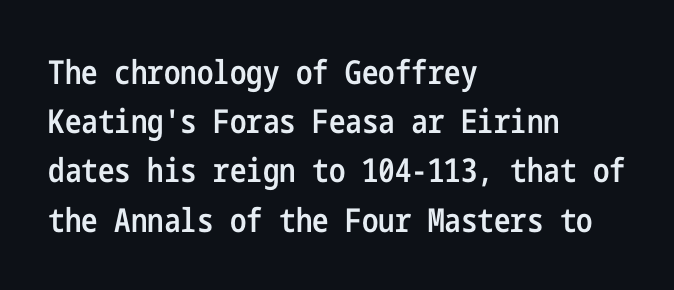
Q: Is the text bold? A: Semi-bold.
Q: Is the text italic (slanted)? A: No, it is upright.
Q: Is the typeface a serif or a sans-serif typeface? A: Sans-serif.
Q: Is the text underlined? A: No.
Q: How is the paragraph aligned? A: Left-aligned.
Q: Is the spacing between letters normal or unusually wide? A: Normal.
Q: Is the spacing between lines tight, normal or loose? A: Normal.
Q: Width (condensed, normal, or wide)? A: Condensed.
Q: Stroke contrast? A: Low.
Q: x-height? A: Medium.
